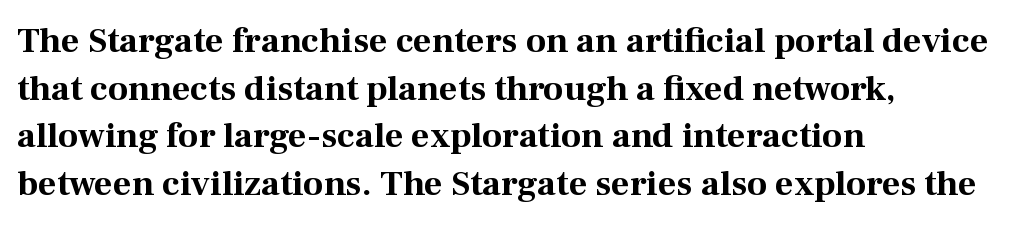
In CSS terms this would be text-align: left. The characters display serif detailing at their extremities. Between one letter and the next there's only the usual sliver of space. The gap between lines stays unmarked. The typesetting leans heavy: a genuine bold. Vertically, the passage feels balanced, rows spaced as you'd expect.
